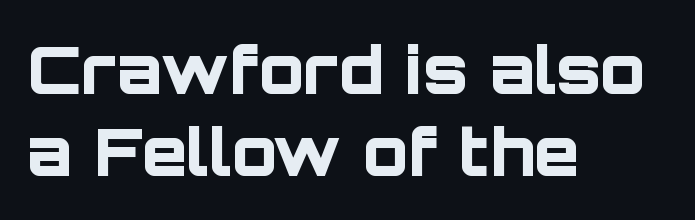
Q: Is the text bold? A: Yes.
Q: Is the text italic (slanted)? A: No, it is upright.
Q: Is the typeface a serif or a sans-serif typeface? A: Sans-serif.
Q: Is the text underlined? A: No.
Q: How is the paragraph aligned? A: Left-aligned.
Q: Is the spacing between letters normal or unusually wide? A: Normal.
Q: Width (condensed, normal, or wide)? A: Normal.
Q: Stroke contrast? A: Low.
Q: x-height? A: Large.
Q: Monospaced? A: No.
